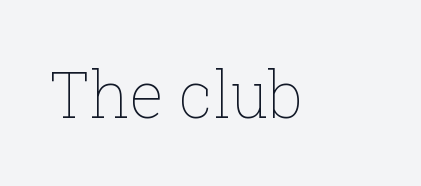
Q: Is the text bold? A: No.
Q: Is the text italic (slanted)? A: No, it is upright.
Q: Is the text underlined? A: No.
Q: Is the spacing between letters normal or unusually wide? A: Normal.
Q: Width (condensed, normal, or wide)? A: Normal.
Q: Stroke contrast? A: Low.
Q: x-height? A: Medium.
Q: Monospaced? A: No.
